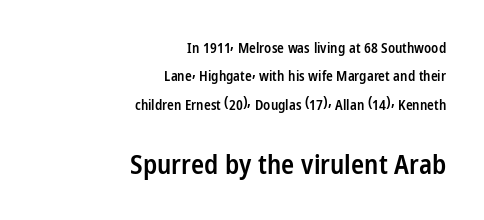
{"italic": "no", "bold": "semi", "underline": "no", "align": "right", "line_spacing": "loose", "line_spacing_ratio": 2.03, "letter_spacing": "normal", "letter_spacing_em": 0.0, "larger_block": "second", "size_ratio": 1.93, "glyph_px": 27}
